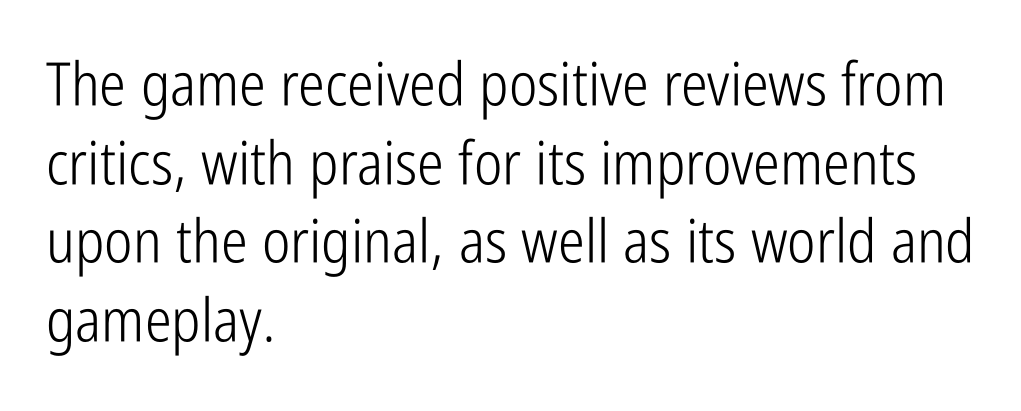
Q: Is the text bold? A: No.
Q: Is the text italic (slanted)? A: No, it is upright.
Q: Is the typeface a serif or a sans-serif typeface? A: Sans-serif.
Q: Is the text underlined? A: No.
Q: How is the paragraph aligned? A: Left-aligned.
Q: Is the spacing between letters normal or unusually wide? A: Normal.
Q: Is the spacing between lines tight, normal or loose? A: Normal.
Q: Width (condensed, normal, or wide)? A: Condensed.
Q: Stroke contrast? A: Low.
Q: x-height? A: Medium.
Q: Monospaced? A: No.
